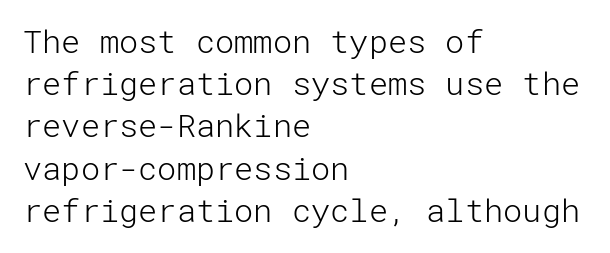
Q: Is the text bold? A: No.
Q: Is the text italic (slanted)? A: No, it is upright.
Q: Is the typeface a serif or a sans-serif typeface? A: Sans-serif.
Q: Is the text underlined? A: No.
Q: How is the paragraph aligned? A: Left-aligned.
Q: Is the spacing between letters normal or unusually wide? A: Normal.
Q: Is the spacing between lines tight, normal or loose? A: Normal.
Q: Width (condensed, normal, or wide)? A: Normal.
Q: Stroke contrast? A: Low.
Q: x-height? A: Medium.
